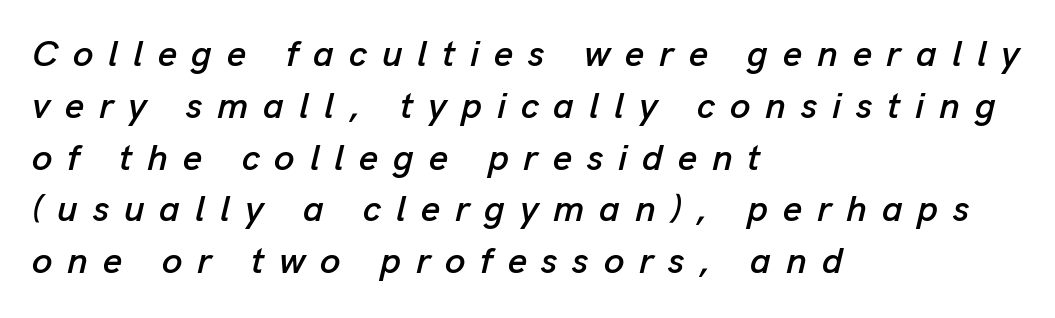
The image shows 37 px text type, italic (leaning right); set left-aligned, normal line spacing (1.4x), unusually wide letter spacing (+0.4 em), not underlined; low stroke contrast and a medium x-height.
